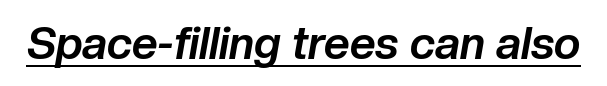
The image shows 45 px bold type, italic (leaning right); set normal letter spacing, underlined; low stroke contrast and a medium x-height.
